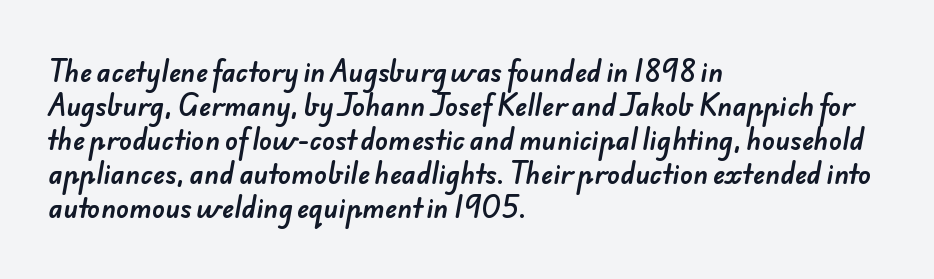
The image shows 26 px text type; set left-aligned, normal line spacing (1.31x), normal letter spacing, not underlined.
